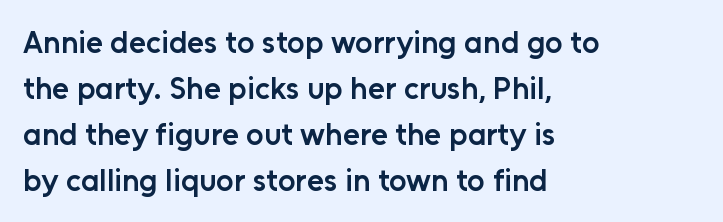
The image shows 31 px semibold sans-serif type, upright; set left-aligned, normal line spacing (1.48x), normal letter spacing, not underlined; low stroke contrast and a medium x-height.
